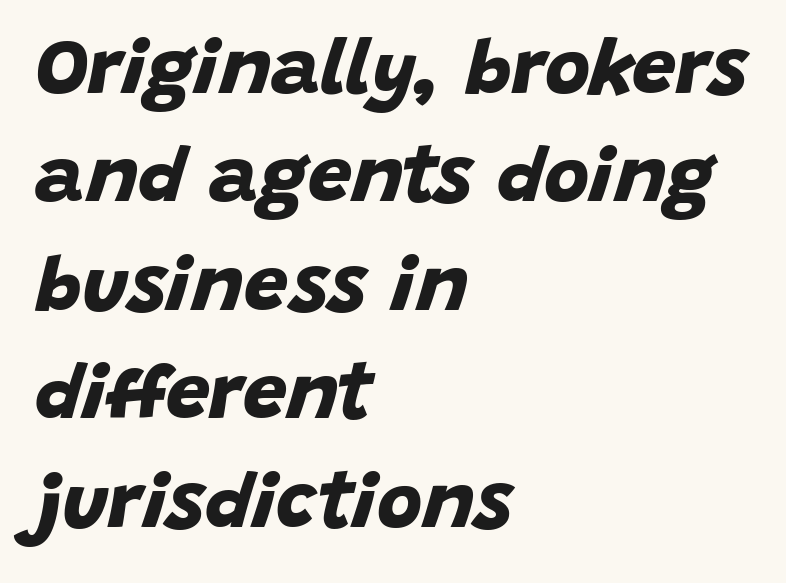
{"serif": "no", "bold": "yes", "weight": "bold", "width": "normal", "stroke_contrast": "low", "x_height": "large", "monospaced": "no", "underline": "no", "align": "left", "line_spacing": "normal", "line_spacing_ratio": 1.39, "letter_spacing": "normal", "letter_spacing_em": 0.0, "glyph_px": 78}
